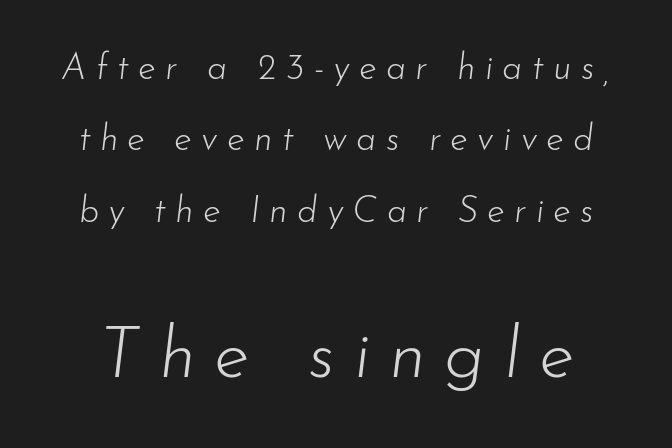
The image shows 72 px light type, italic (leaning right); set loose line spacing (1.98x), unusually wide letter spacing (+0.26 em), not underlined; the second (bottom) block is 2.0x larger; low stroke contrast and a small x-height.
